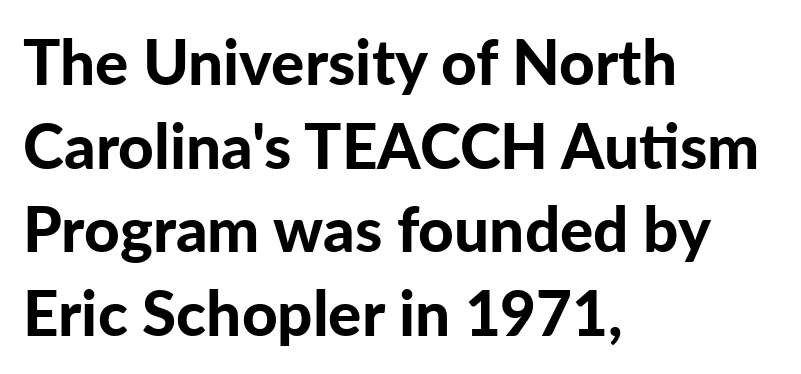
{"serif": "no", "italic": "no", "bold": "yes", "weight": "bold", "width": "normal", "stroke_contrast": "low", "x_height": "medium", "monospaced": "no", "underline": "no", "align": "left", "line_spacing": "normal", "line_spacing_ratio": 1.35, "letter_spacing": "normal", "letter_spacing_em": 0.0, "glyph_px": 62}
